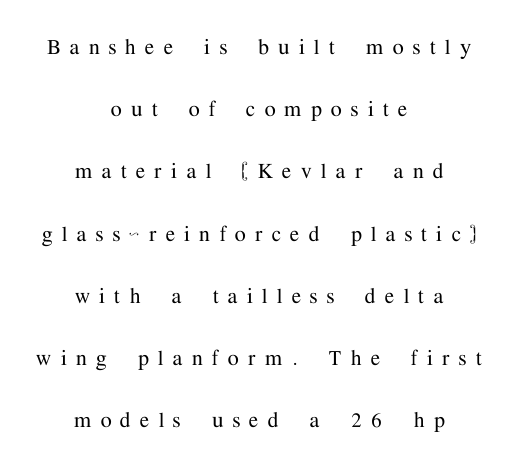
The image shows 25 px text type, upright; set centered, loose line spacing (2.49x), unusually wide letter spacing (+0.38 em), not underlined.
